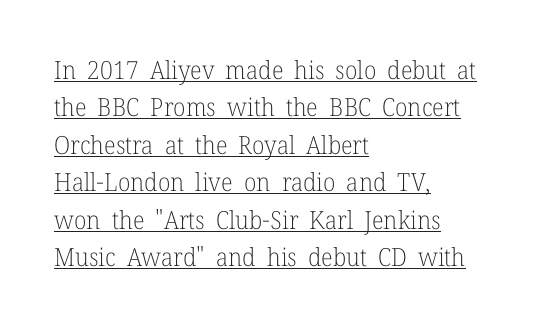
The image shows 25 px text type, upright; set left-aligned, normal line spacing (1.5x), normal letter spacing, underlined.
